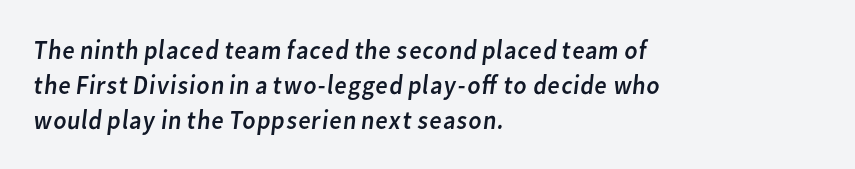
The image shows 27 px text type; set left-aligned, normal line spacing (1.29x), normal letter spacing, not underlined.
